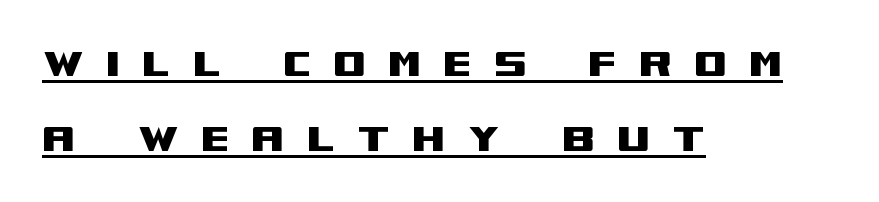
The image shows 48 px wide sans-serif type, upright; set left-aligned, normal line spacing (1.57x), unusually wide letter spacing (+0.45 em), underlined; medium stroke contrast and a large x-height.
